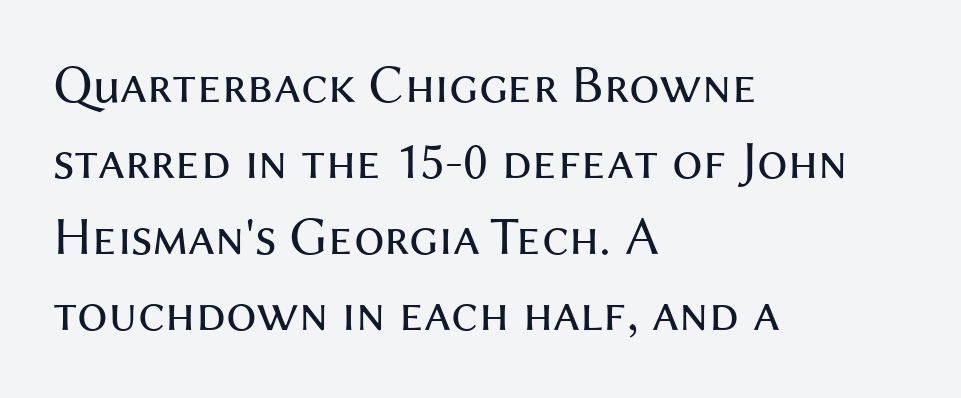
If you measured baseline to baseline, you'd find a middling distance. Think of a printed novel: that variable character pitch is what you see here. Compared with a typical body face, this is equally light or lighter still. The font's upright variant was chosen for this text.
